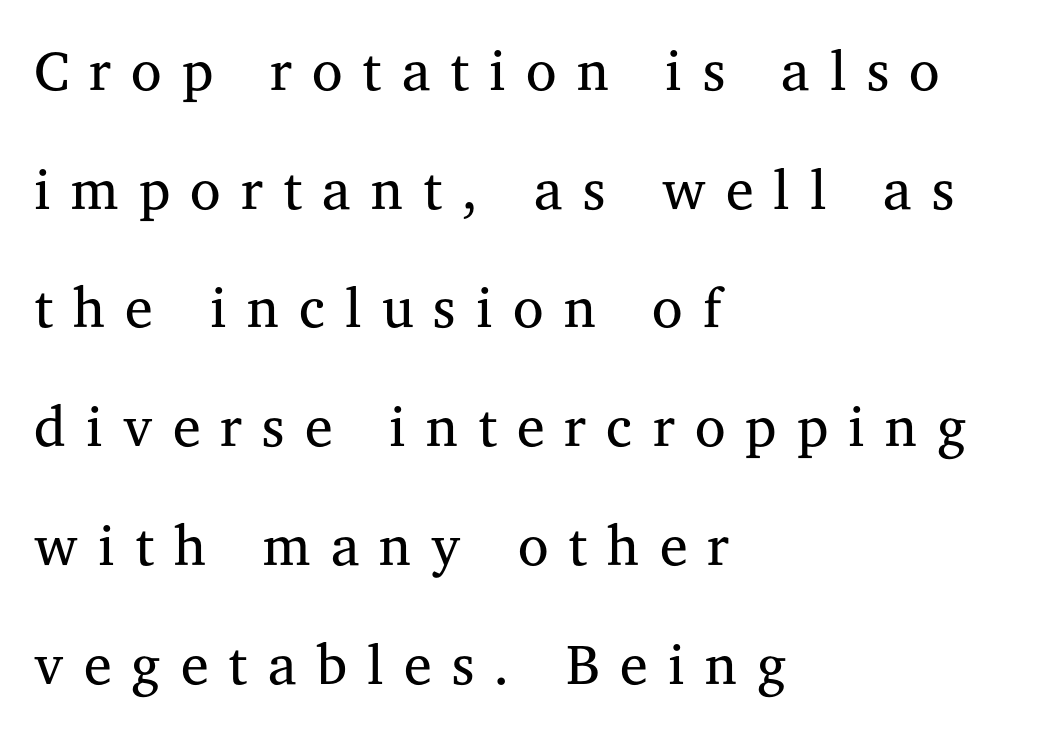
The image shows 56 px regular-weight serif type, upright; set left-aligned, loose line spacing (2.12x), unusually wide letter spacing (+0.36 em), not underlined; medium stroke contrast and a medium x-height.
